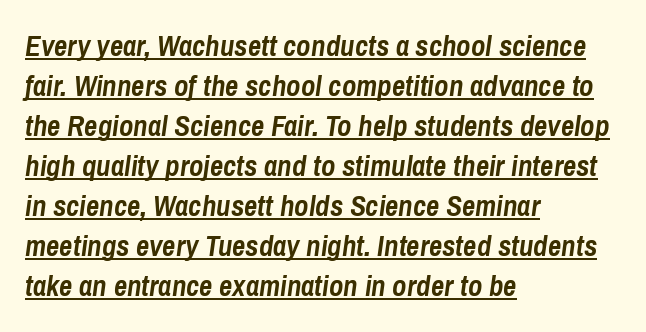
Q: Is the text bold? A: Yes.
Q: Is the text italic (slanted)? A: Yes, it leans right by about 8 degrees.
Q: Is the text underlined? A: Yes.
Q: How is the paragraph aligned? A: Left-aligned.
Q: Is the spacing between letters normal or unusually wide? A: Normal.
Q: Is the spacing between lines tight, normal or loose? A: Normal.
Q: Width (condensed, normal, or wide)? A: Condensed.
Q: Stroke contrast? A: Low.
Q: x-height? A: Medium.
Q: Monospaced? A: No.
